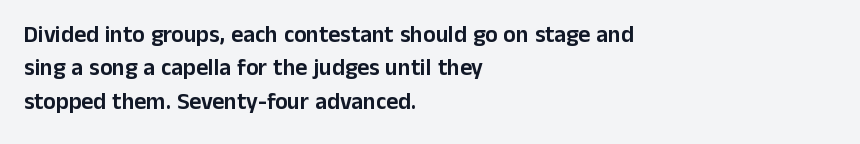
Q: Is the text italic (slanted)? A: No, it is upright.
Q: Is the text underlined? A: No.
Q: How is the paragraph aligned? A: Left-aligned.
Q: Is the spacing between letters normal or unusually wide? A: Normal.
Q: Is the spacing between lines tight, normal or loose? A: Normal.
